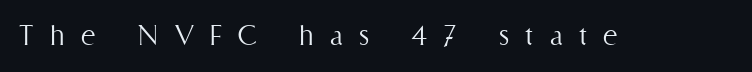
The lettering stays uniformly vertical, giving the passage a roman look. Nothing heavy about these letters — not bold at all. The gaps between neighbouring characters are conspicuously large. Quick note: underline off. Note the varied advance widths — an 'i' is clearly narrower than an 'm'.
